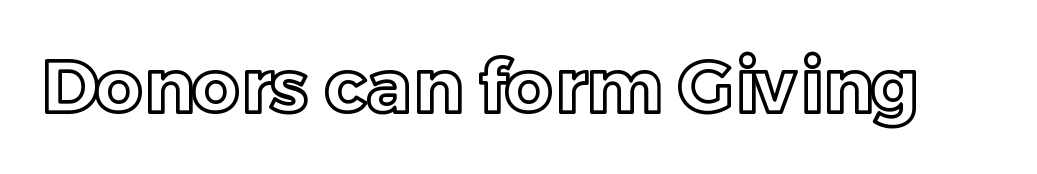
The image shows 74 px text type, upright; set normal letter spacing, not underlined; a medium x-height.
